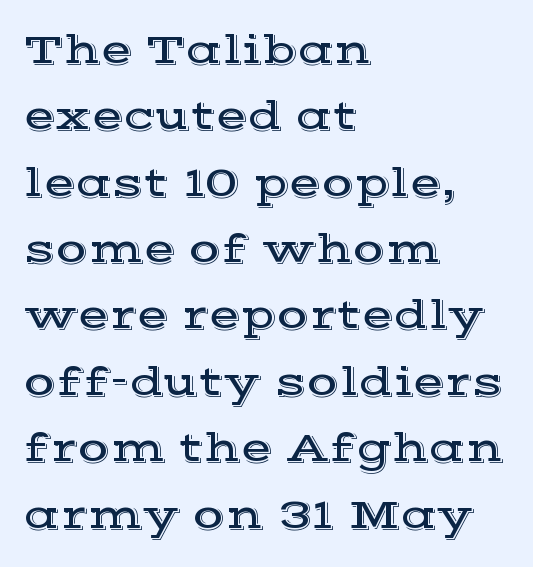
{"serif": "yes", "italic": "no", "width": "wide", "x_height": "medium", "monospaced": "no", "underline": "no", "align": "left", "line_spacing": "normal", "line_spacing_ratio": 1.58, "letter_spacing": "normal", "letter_spacing_em": 0.0, "glyph_px": 42}
